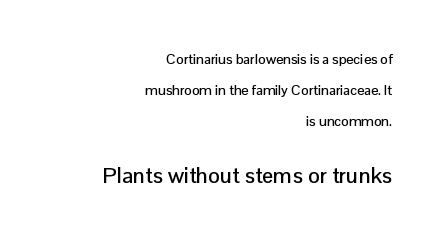
The image shows 22 px text type, upright; set right-aligned, loose line spacing (2.23x), normal letter spacing, not underlined; the second (bottom) block is 1.57x larger.
